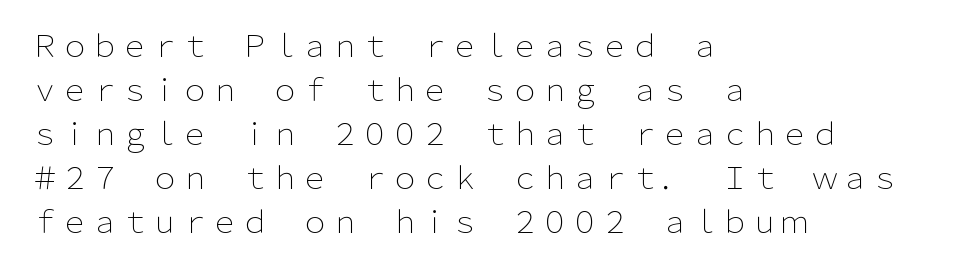
{"serif": "no", "italic": "no", "bold": "no", "weight": "light", "width": "normal", "stroke_contrast": "low", "x_height": "medium", "monospaced": "no", "underline": "no", "align": "left", "line_spacing": "normal", "line_spacing_ratio": 1.47, "letter_spacing": "normal", "letter_spacing_em": 0.0, "glyph_px": 30}
